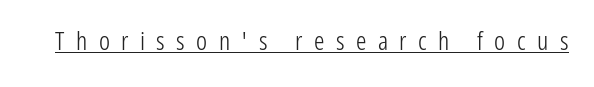
Q: Is the text bold? A: No.
Q: Is the text italic (slanted)? A: No, it is upright.
Q: Is the text underlined? A: Yes.
Q: Is the spacing between letters normal or unusually wide? A: Unusually wide.
